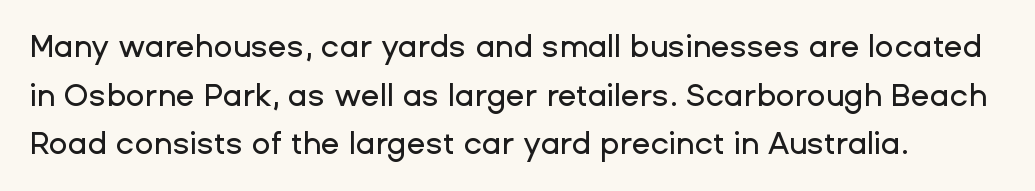
Q: Is the text italic (slanted)? A: No, it is upright.
Q: Is the typeface a serif or a sans-serif typeface? A: Sans-serif.
Q: Is the text underlined? A: No.
Q: Is the spacing between letters normal or unusually wide? A: Normal.
Q: Is the spacing between lines tight, normal or loose? A: Normal.
Q: Width (condensed, normal, or wide)? A: Normal.
Q: Stroke contrast? A: Low.
Q: x-height? A: Medium.
Q: Monospaced? A: No.
